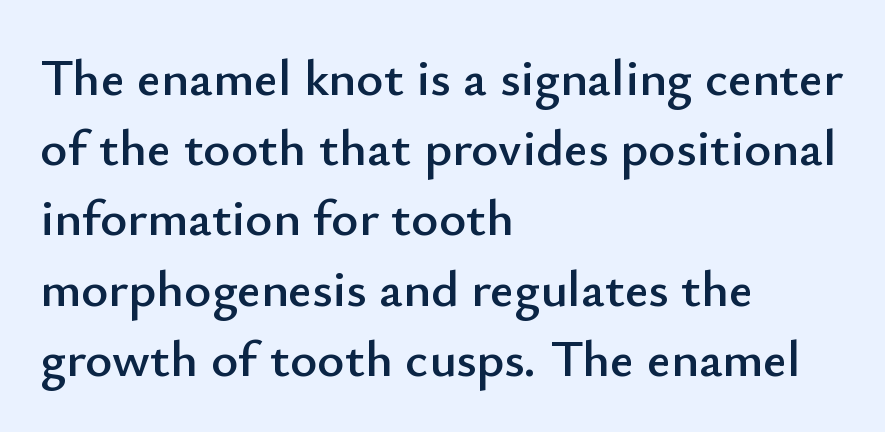
Q: Is the text italic (slanted)? A: No, it is upright.
Q: Is the typeface a serif or a sans-serif typeface? A: Sans-serif.
Q: Is the text underlined? A: No.
Q: How is the paragraph aligned? A: Left-aligned.
Q: Is the spacing between letters normal or unusually wide? A: Normal.
Q: Is the spacing between lines tight, normal or loose? A: Normal.
Q: Width (condensed, normal, or wide)? A: Normal.
Q: Stroke contrast? A: Low.
Q: x-height? A: Small.
Q: Monospaced? A: No.
